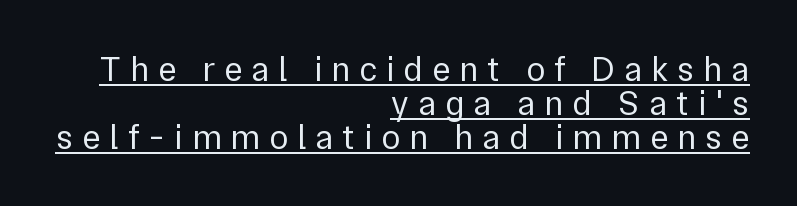
The tracking jumps out immediately: characters are airy and widely separated. This is sans-serif lettering, the kind often seen on screens and signage. Visually the block forms a straight wall on the right and a jagged coastline on the left. This is underlined copy, the kind a proofreader might mark for attention.
